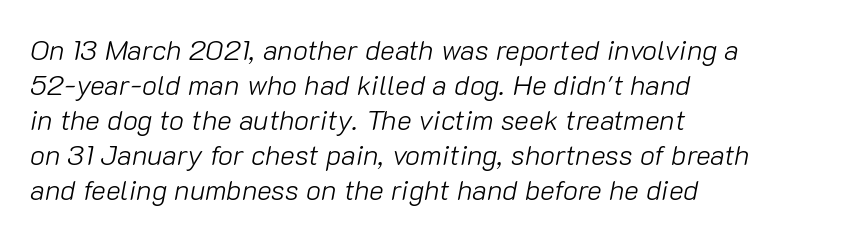
{"italic": "yes", "lean": "right", "slant_degrees": 10, "bold": "no", "weight": "light", "width": "normal", "stroke_contrast": "low", "x_height": "medium", "monospaced": "no", "underline": "no", "align": "left", "line_spacing": "normal", "line_spacing_ratio": 1.25, "letter_spacing": "normal", "letter_spacing_em": 0.0, "glyph_px": 28}
